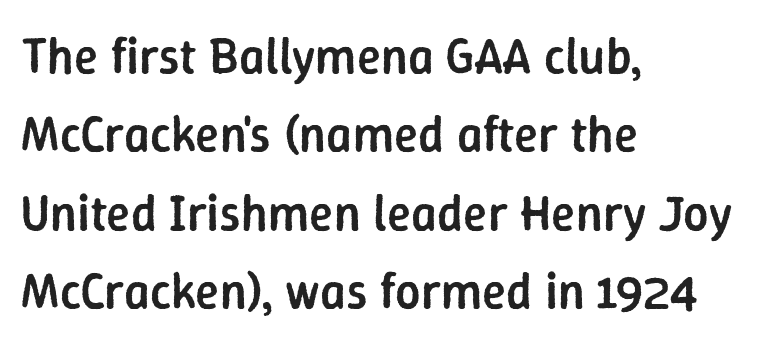
The designer left line spacing at the default. Short and long lines alike share a common starting point at left. Tracking here is standard; glyphs follow each other at the usual distance. In terms of letterform style, serifs are entirely absent.
